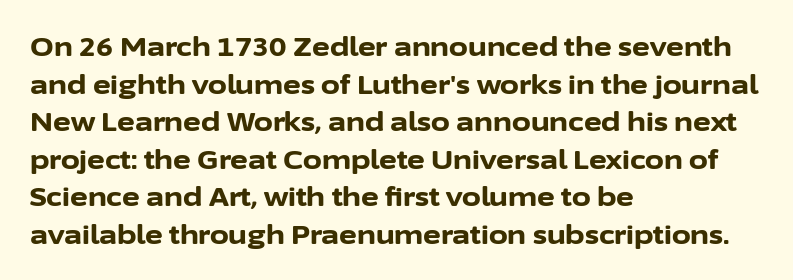
Its strokes are broad and dark, the hallmark of bold type. The letterforms sit shoulder to shoulder at normal distance. Horizontal alignment here is leftward, the default for most running prose. Each new line begins a customary step beneath the previous one. Has an underline been added? It has not. Characters remain perfectly vertical along every line.
